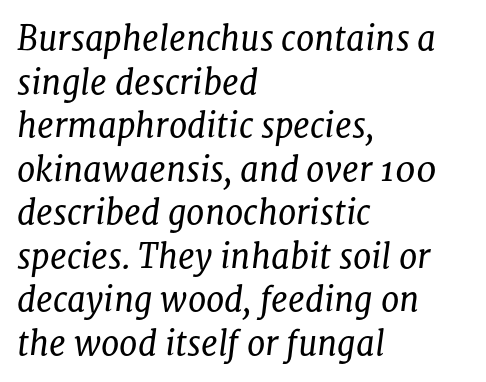
The image shows 33 px regular-weight serif type, italic (leaning right); set left-aligned, normal line spacing (1.32x), normal letter spacing, not underlined; low stroke contrast and a medium x-height.
